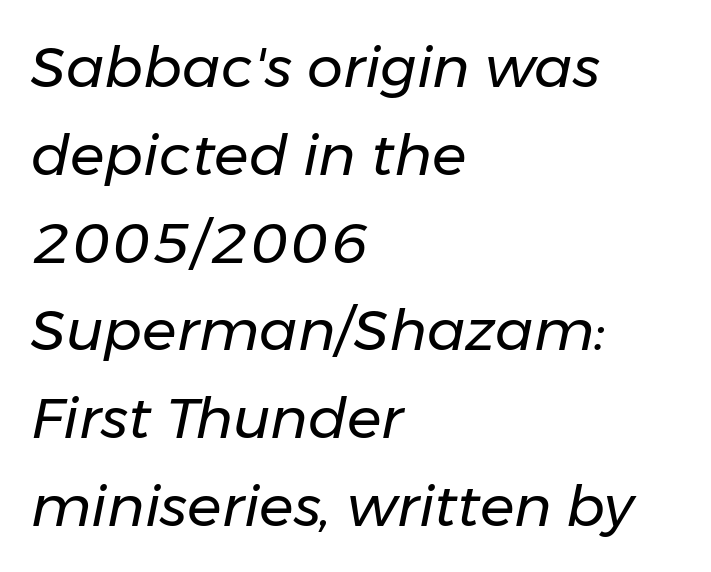
Is this a fixed-width face? No — the glyphs have proportional, varying widths. The passage shown is not bold in any degree. Italic? Definitely — the glyphs are oblique. Compared with typical paragraphs, the rows here are spaced about the same. Decoration check: the copy has no underline. The rendering keeps characters at their native spacing.
